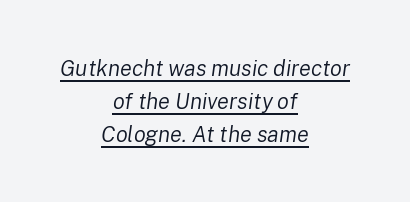
The image shows 22 px text type, italic (leaning right); set centered, normal line spacing (1.5x), normal letter spacing, underlined.
